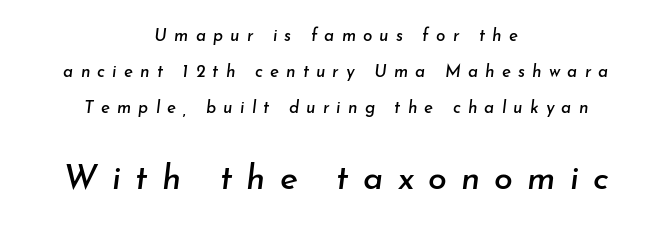
The image shows 34 px text type, italic (leaning right); set centered, loose line spacing (2.11x), unusually wide letter spacing (+0.42 em), not underlined; the second (bottom) block is 2.0x larger; low stroke contrast and a small x-height.
